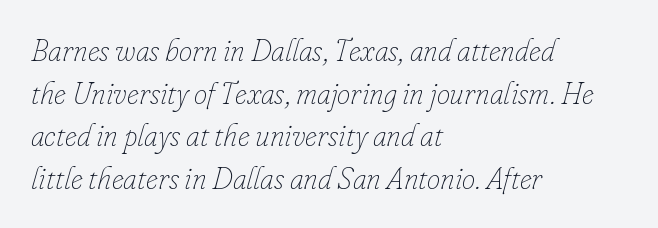
{"italic": "yes", "lean": "right", "slant_degrees": 16, "bold": "no", "weight": "thin", "width": "normal", "stroke_contrast": "low", "x_height": "small", "monospaced": "no", "underline": "no", "align": "left", "line_spacing": "normal", "line_spacing_ratio": 1.42, "letter_spacing": "normal", "letter_spacing_em": 0.0, "glyph_px": 30}
